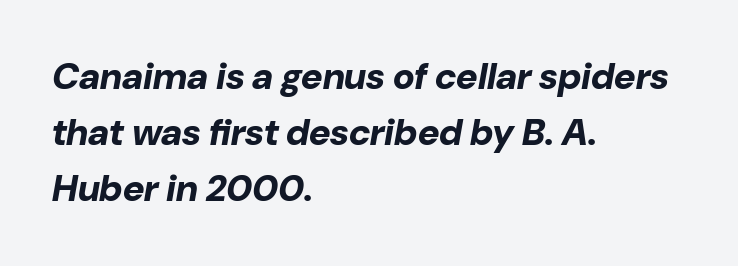
Q: Is the text bold? A: Yes.
Q: Is the text italic (slanted)? A: Yes, it leans right by about 10 degrees.
Q: Is the text underlined? A: No.
Q: How is the paragraph aligned? A: Left-aligned.
Q: Is the spacing between letters normal or unusually wide? A: Normal.
Q: Is the spacing between lines tight, normal or loose? A: Normal.
Q: Width (condensed, normal, or wide)? A: Normal.
Q: Stroke contrast? A: Low.
Q: x-height? A: Medium.
Q: Monospaced? A: No.
